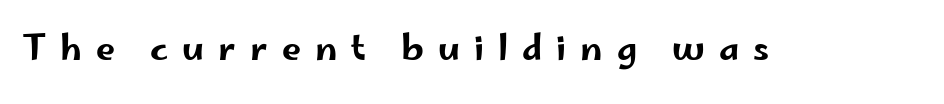
The image shows 34 px wide sans-serif type, upright; set unusually wide letter spacing (+0.41 em), not underlined; low stroke contrast and a small x-height.
